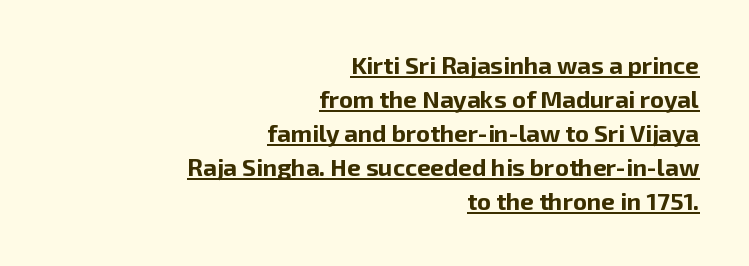
{"italic": "no", "bold": "yes", "underline": "yes", "align": "right", "line_spacing": "normal", "line_spacing_ratio": 1.42, "letter_spacing": "normal", "letter_spacing_em": 0.0, "glyph_px": 24}
